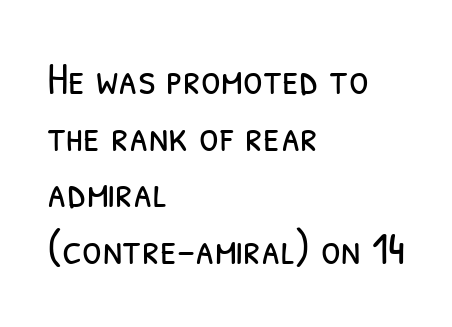
{"serif": "no", "bold": "no", "weight": "light", "width": "condensed", "stroke_contrast": "low", "x_height": "medium", "monospaced": "no", "underline": "no", "align": "left", "line_spacing": "normal", "line_spacing_ratio": 1.26, "letter_spacing": "normal", "letter_spacing_em": 0.0, "glyph_px": 45}
